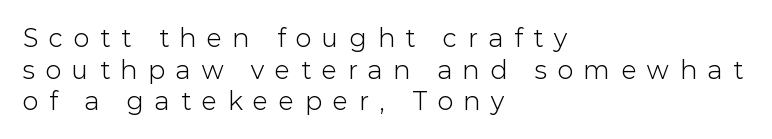
Q: Is the text bold? A: No.
Q: Is the text italic (slanted)? A: No, it is upright.
Q: Is the text underlined? A: No.
Q: How is the paragraph aligned? A: Left-aligned.
Q: Is the spacing between letters normal or unusually wide? A: Unusually wide.
Q: Is the spacing between lines tight, normal or loose? A: Normal.
